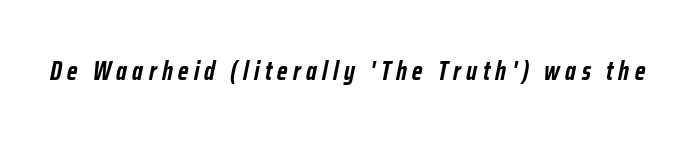
The image shows 26 px bold type, italic (leaning right); set unusually wide letter spacing (+0.21 em), not underlined.
